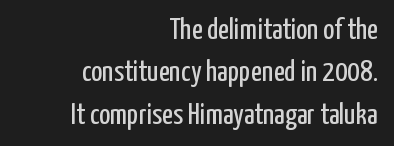
The image shows 30 px regular-weight, condensed sans-serif type, upright; set right-aligned, normal line spacing (1.41x), normal letter spacing, not underlined; low stroke contrast and a medium x-height.
